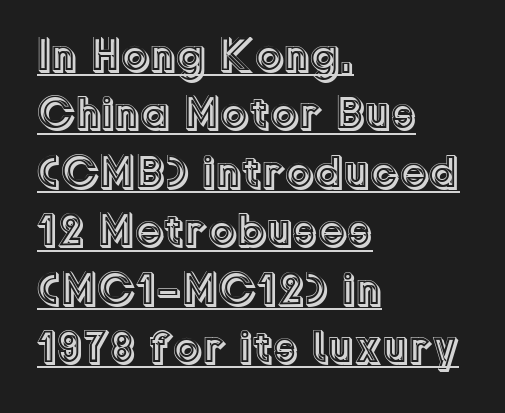
Q: Is the text italic (slanted)? A: No, it is upright.
Q: Is the text underlined? A: Yes.
Q: How is the paragraph aligned? A: Left-aligned.
Q: Is the spacing between letters normal or unusually wide? A: Normal.
Q: Is the spacing between lines tight, normal or loose? A: Normal.
Q: Width (condensed, normal, or wide)? A: Normal.
Q: x-height? A: Medium.
Q: Monospaced? A: No.
